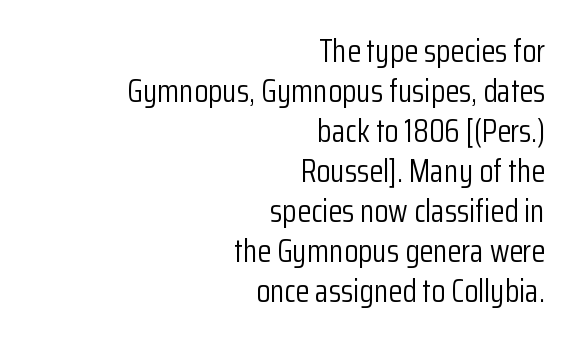
Q: Is the text bold? A: No.
Q: Is the text italic (slanted)? A: No, it is upright.
Q: Is the typeface a serif or a sans-serif typeface? A: Sans-serif.
Q: Is the text underlined? A: No.
Q: How is the paragraph aligned? A: Right-aligned.
Q: Is the spacing between letters normal or unusually wide? A: Normal.
Q: Is the spacing between lines tight, normal or loose? A: Normal.
Q: Width (condensed, normal, or wide)? A: Condensed.
Q: Stroke contrast? A: Low.
Q: x-height? A: Medium.
Q: Monospaced? A: No.
